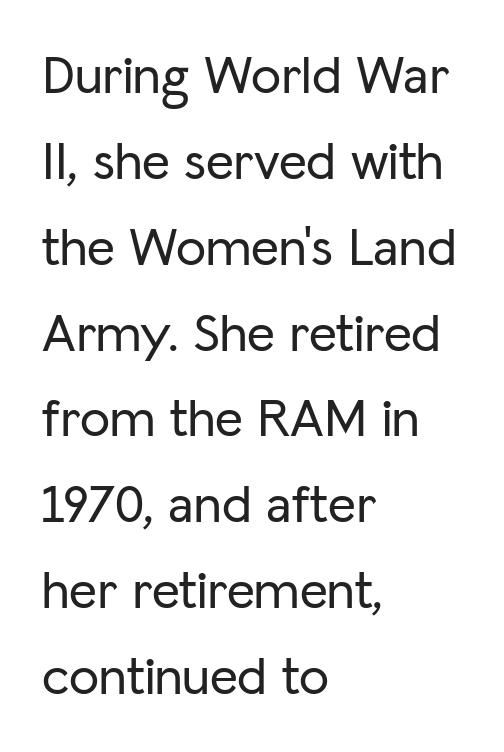
{"serif": "no", "italic": "no", "width": "normal", "stroke_contrast": "low", "x_height": "medium", "monospaced": "no", "underline": "no", "align": "left", "line_spacing": "normal", "line_spacing_ratio": 1.59, "letter_spacing": "normal", "letter_spacing_em": 0.0, "glyph_px": 54}
